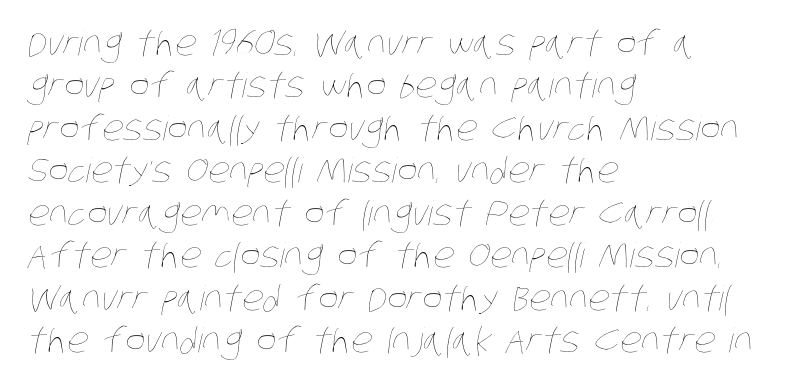
Q: Is the text bold? A: No.
Q: Is the text underlined? A: No.
Q: How is the paragraph aligned? A: Left-aligned.
Q: Is the spacing between letters normal or unusually wide? A: Normal.
Q: Is the spacing between lines tight, normal or loose? A: Normal.
Q: Width (condensed, normal, or wide)? A: Condensed.
Q: Stroke contrast? A: Low.
Q: x-height? A: Large.
Q: Monospaced? A: No.
